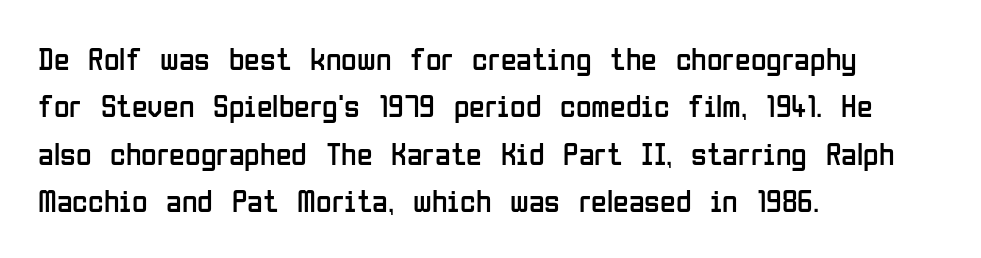
The image shows 32 px regular-weight, condensed sans-serif type, upright; set left-aligned, normal line spacing (1.48x), normal letter spacing, not underlined; low stroke contrast and a medium x-height.
